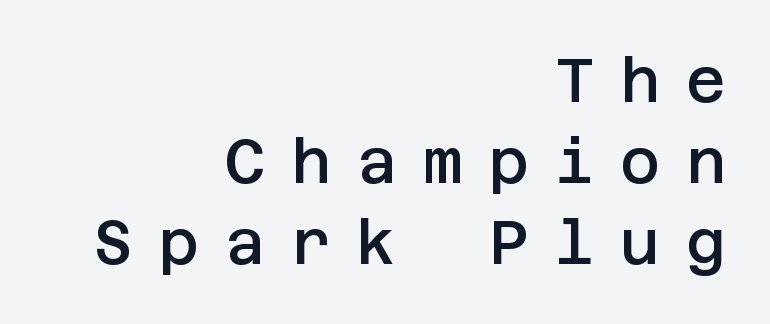
Q: Is the text bold? A: Semi-bold.
Q: Is the text italic (slanted)? A: No, it is upright.
Q: Is the typeface a serif or a sans-serif typeface? A: Sans-serif.
Q: Is the text underlined? A: No.
Q: How is the paragraph aligned? A: Right-aligned.
Q: Is the spacing between letters normal or unusually wide? A: Unusually wide.
Q: Is the spacing between lines tight, normal or loose? A: Normal.
Q: Width (condensed, normal, or wide)? A: Normal.
Q: Stroke contrast? A: Low.
Q: x-height? A: Large.
